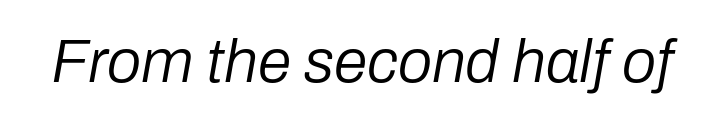
{"italic": "yes", "lean": "right", "slant_degrees": 10, "bold": "no", "weight": "regular", "width": "normal", "stroke_contrast": "low", "x_height": "medium", "monospaced": "no", "underline": "no", "letter_spacing": "normal", "letter_spacing_em": 0.0, "glyph_px": 61}
